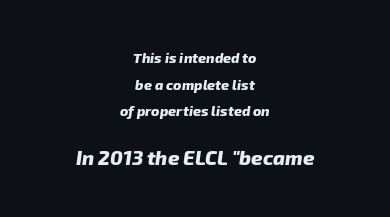
Q: Is the text bold? A: Yes.
Q: Is the text underlined? A: No.
Q: How is the paragraph aligned? A: Centered.
Q: Is the spacing between letters normal or unusually wide? A: Normal.
Q: Is the spacing between lines tight, normal or loose? A: Loose.
Q: Which block of text is set in a larger size, the first (top) or the second (bottom)? A: The second (bottom) one.
